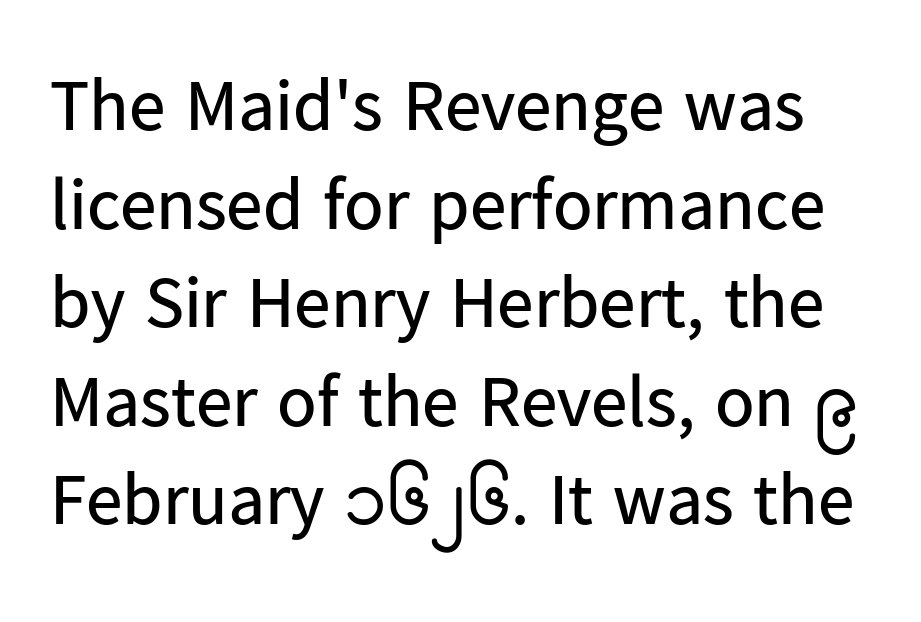
The image shows 73 px regular-weight sans-serif type, upright; set normal line spacing (1.35x), normal letter spacing, not underlined; low stroke contrast and a medium x-height.
